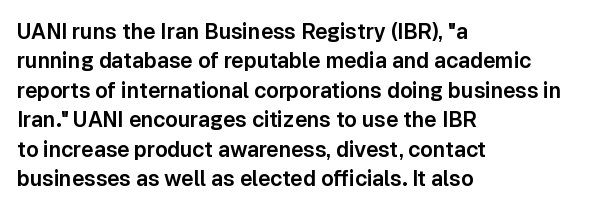
Q: Is the text italic (slanted)? A: No, it is upright.
Q: Is the text underlined? A: No.
Q: How is the paragraph aligned? A: Left-aligned.
Q: Is the spacing between letters normal or unusually wide? A: Normal.
Q: Is the spacing between lines tight, normal or loose? A: Normal.
